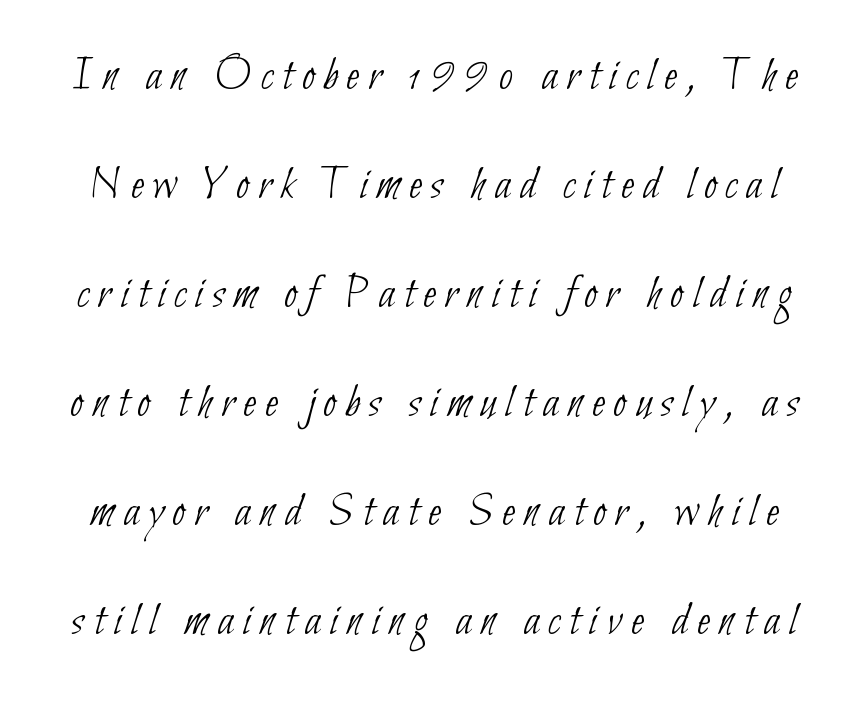
Vertical stems look standard width or narrower in stroke. Glance below the letters and you will spot only blank space. Students, observe: this is what heavily led, spacious text looks like. These lines are rendered in a variable-pitch font.
